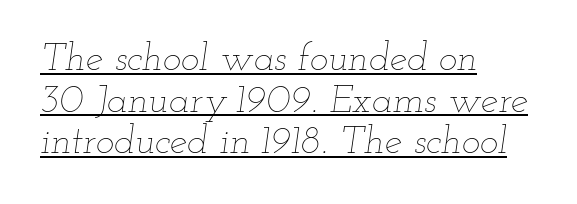
The rendering uses natural spacing where letterforms have individual widths. Is this a heavy cut? Hardly; it is regular or lighter. The lettering tilts uniformly, giving the passage an italic look. Caption: lettering with a line underneath.
